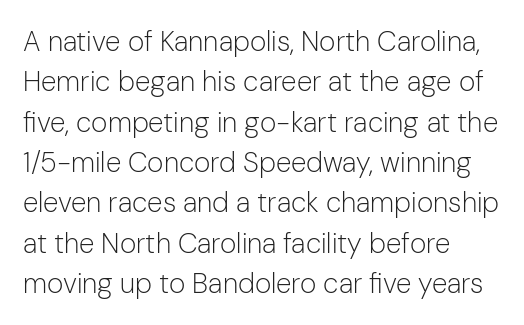
Style check: upright. Font category for this specimen: sans-serif. Regarding leading, the lines here are spaced in the standard way. Stroke thickness stays within the range of a standard reading face or lighter. The lines are quadded left.
